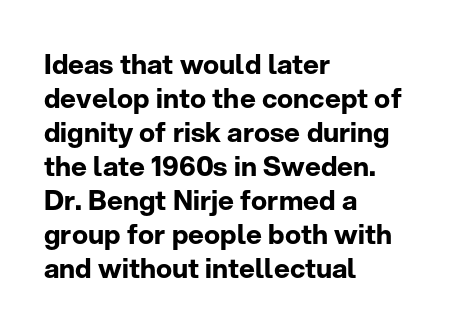
The image shows 27 px bold type, upright; set left-aligned, normal line spacing (1.26x), normal letter spacing, not underlined.
